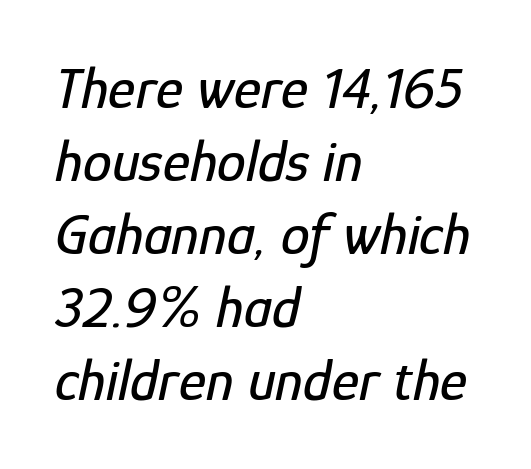
Q: Is the text italic (slanted)? A: Yes, it leans right by about 12 degrees.
Q: Is the text underlined? A: No.
Q: How is the paragraph aligned? A: Left-aligned.
Q: Is the spacing between letters normal or unusually wide? A: Normal.
Q: Is the spacing between lines tight, normal or loose? A: Normal.
Q: Width (condensed, normal, or wide)? A: Condensed.
Q: Stroke contrast? A: Low.
Q: x-height? A: Medium.
Q: Monospaced? A: No.
